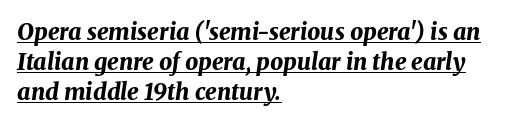
Q: Is the text bold? A: Yes.
Q: Is the text italic (slanted)? A: Yes, it leans right by about 8 degrees.
Q: Is the text underlined? A: Yes.
Q: How is the paragraph aligned? A: Left-aligned.
Q: Is the spacing between letters normal or unusually wide? A: Normal.
Q: Is the spacing between lines tight, normal or loose? A: Normal.
